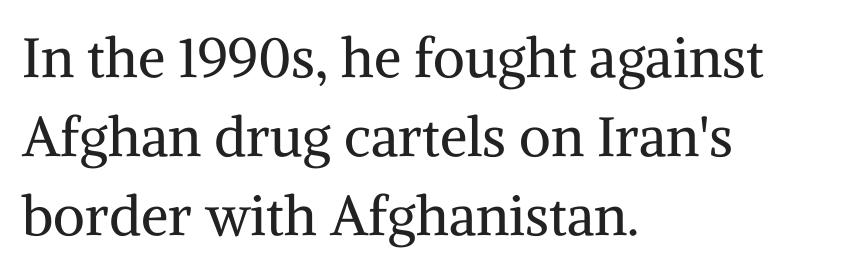
{"serif": "yes", "italic": "no", "bold": "no", "weight": "regular", "width": "normal", "stroke_contrast": "medium", "x_height": "medium", "monospaced": "no", "underline": "no", "align": "left", "line_spacing": "normal", "line_spacing_ratio": 1.44, "letter_spacing": "normal", "letter_spacing_em": 0.0, "glyph_px": 55}
